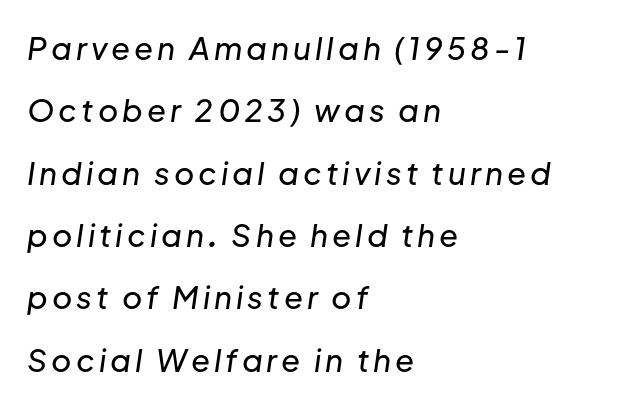
You could fit nearly another row in the gap between these rows. Do the characters align in a grid? No, the font is proportional. Quick note: underline off. The setting favours the left margin, as ordinary paragraphs usually do. Every character sits at an angle, as italics do.
